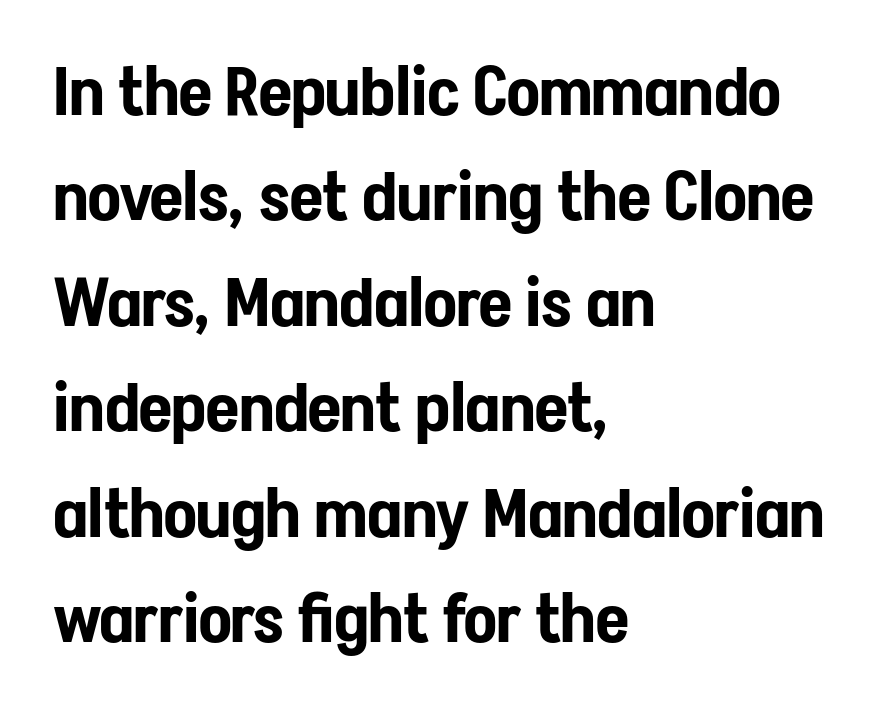
{"serif": "no", "italic": "no", "width": "condensed", "stroke_contrast": "low", "x_height": "medium", "monospaced": "no", "underline": "no", "align": "left", "line_spacing": "normal", "line_spacing_ratio": 1.55, "letter_spacing": "normal", "letter_spacing_em": 0.0, "glyph_px": 68}
